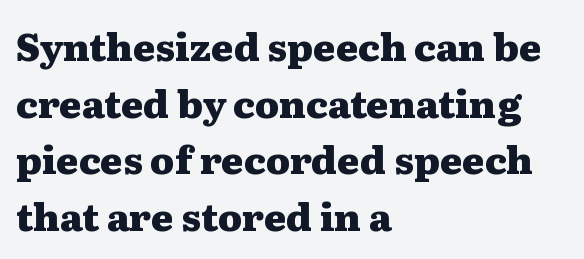
Here the designer chose a conventional face with non-uniform glyph widths. The specimen reads as upright at a glance. Here the glyphs are tracked normally, forming tight word shapes. Any mark beneath the type? The region is blank. Compared with an ordinary text face, these strokes are far heavier — a full bold. The letters carry serifs — small finishing strokes at the ends of their stems.
